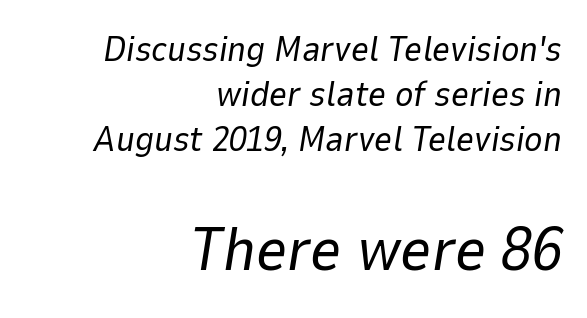
The image shows 61 px regular-weight type, italic (leaning right); set right-aligned, normal line spacing (1.28x), normal letter spacing, not underlined; the second (bottom) block is 1.74x larger; low stroke contrast and a medium x-height.
